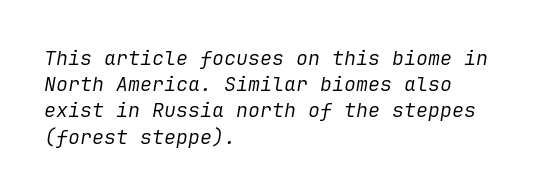
The image shows 20 px text type, italic (leaning right); set left-aligned, normal line spacing (1.31x), normal letter spacing, not underlined.
